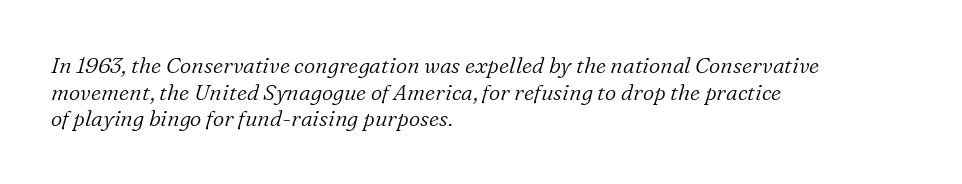
Emphasis-style slanted type is in use. In CSS terms this would be text-align: left. This rendering features lettering with no underline. Each word holds together tightly as a unit, with standard inter-letter gaps. Weight: regular or lighter.
